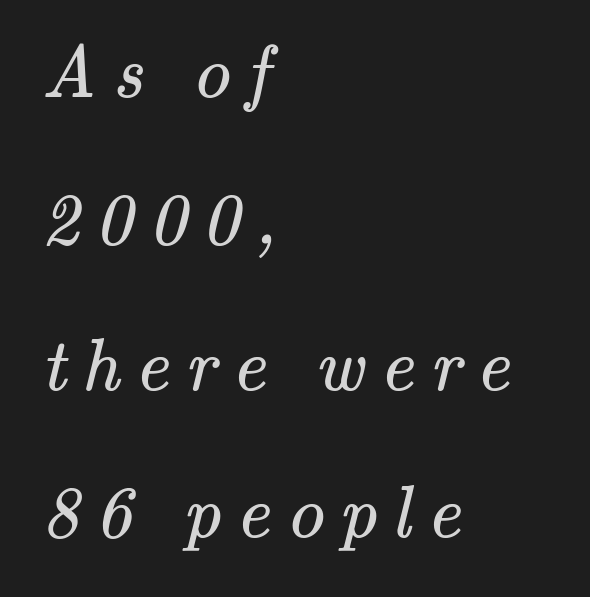
{"serif": "yes", "bold": "no", "weight": "regular", "width": "normal", "stroke_contrast": "medium", "x_height": "small", "monospaced": "no", "underline": "no", "align": "left", "line_spacing": "loose", "line_spacing_ratio": 1.98, "letter_spacing": "wide", "letter_spacing_em": 0.21, "glyph_px": 74}
